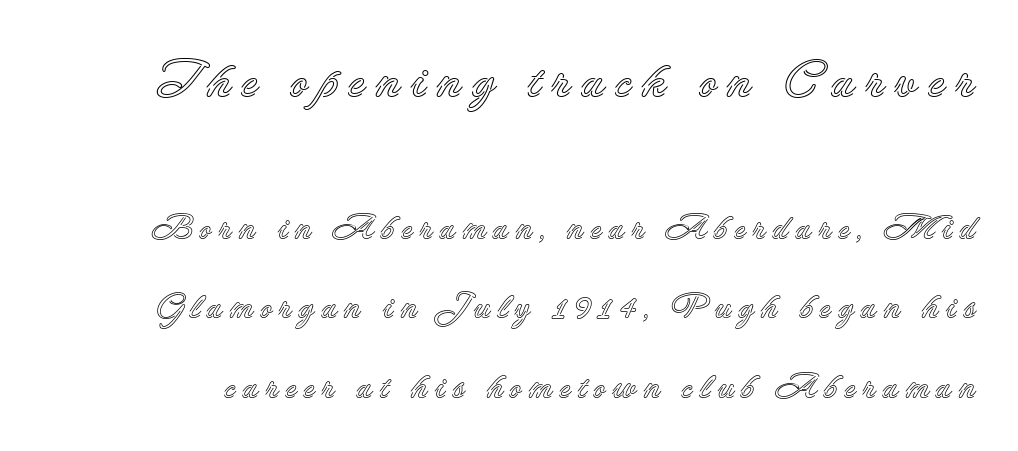
Q: Is the text italic (slanted)? A: Yes.
Q: Is the text underlined? A: No.
Q: Is the spacing between lines tight, normal or loose? A: Loose.
Q: Which block of text is set in a larger size, the first (top) or the second (bottom)? A: The first (top) one.
Q: Width (condensed, normal, or wide)? A: Normal.
Q: x-height? A: Small.
Q: Monospaced? A: No.
